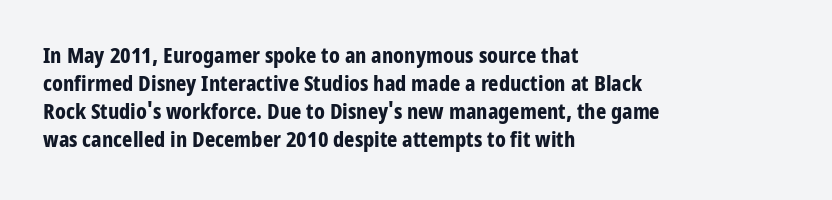
Q: Is the text bold? A: Yes.
Q: Is the text italic (slanted)? A: No, it is upright.
Q: Is the text underlined? A: No.
Q: How is the paragraph aligned? A: Left-aligned.
Q: Is the spacing between letters normal or unusually wide? A: Normal.
Q: Is the spacing between lines tight, normal or loose? A: Normal.
